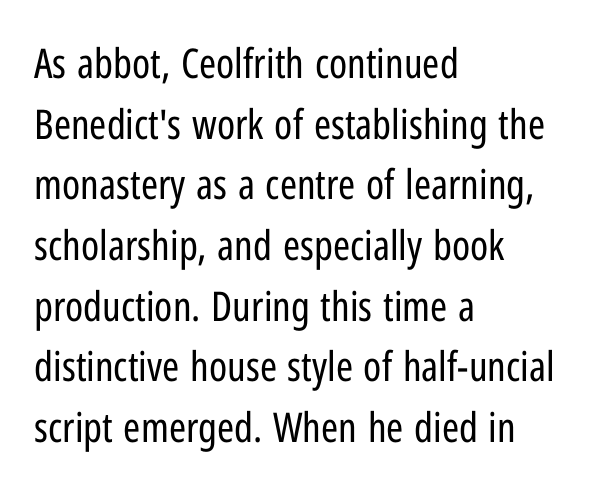
{"serif": "no", "italic": "no", "bold": "no", "weight": "regular", "width": "condensed", "stroke_contrast": "low", "x_height": "medium", "monospaced": "no", "underline": "no", "align": "left", "line_spacing": "normal", "line_spacing_ratio": 1.48, "letter_spacing": "normal", "letter_spacing_em": 0.0, "glyph_px": 41}
